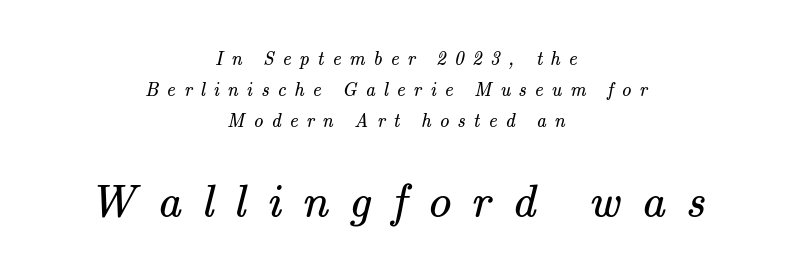
Heft: none added — not bold. The type family on display is of the serif kind. Each letter keeps its own natural width here, so spacing adapts to shape. The gap between lines stays unmarked. The compositor balanced each line on the midline.
